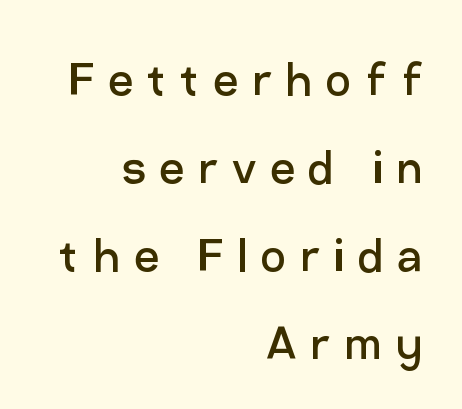
Q: Is the text bold? A: No.
Q: Is the text italic (slanted)? A: No, it is upright.
Q: Is the typeface a serif or a sans-serif typeface? A: Sans-serif.
Q: Is the text underlined? A: No.
Q: How is the paragraph aligned? A: Right-aligned.
Q: Is the spacing between letters normal or unusually wide? A: Unusually wide.
Q: Is the spacing between lines tight, normal or loose? A: Normal.
Q: Width (condensed, normal, or wide)? A: Normal.
Q: Stroke contrast? A: Low.
Q: x-height? A: Medium.
Q: Monospaced? A: No.
